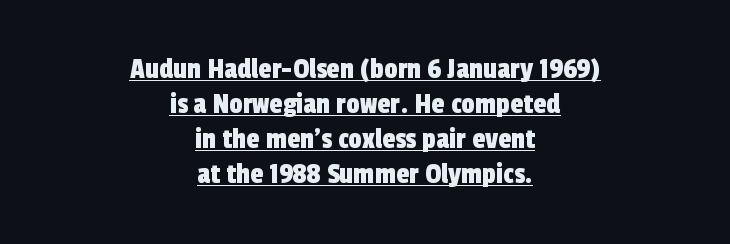
The image shows 30 px condensed sans-serif type; set centered, line spacing 1.17x, normal letter spacing, underlined; a medium x-height.
